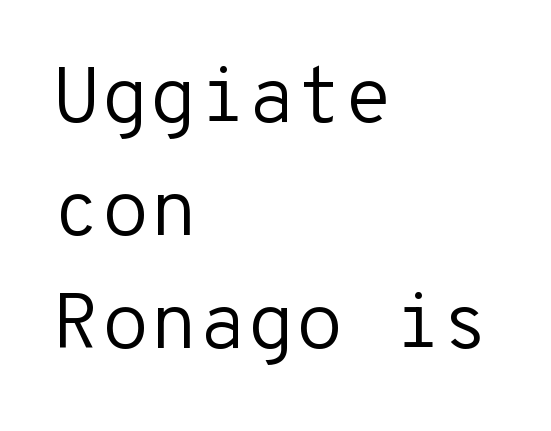
The rendering uses a moderate line-height, typical for paragraphs. This is the regular roman posture of the typeface. Weight: regular or lighter. Underline: absent.
